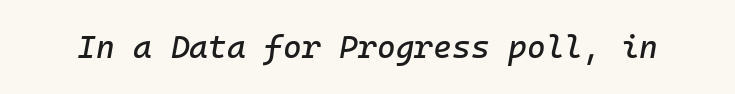
The image shows 32 px text type, italic (leaning right), monospaced; set normal letter spacing, not underlined; low stroke contrast and a medium x-height.
